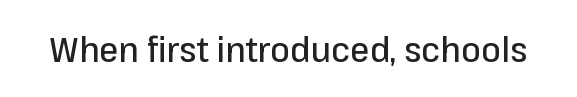
The image shows 35 px sans-serif type, upright; set normal letter spacing, not underlined; low stroke contrast and a medium x-height.
